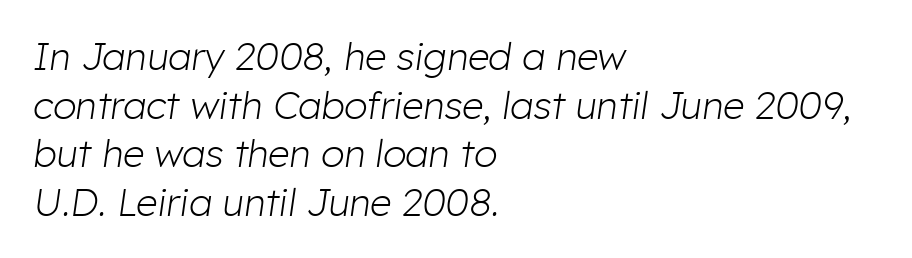
Q: Is the text bold? A: No.
Q: Is the text italic (slanted)? A: Yes, it leans right by about 8 degrees.
Q: Is the text underlined? A: No.
Q: How is the paragraph aligned? A: Left-aligned.
Q: Is the spacing between letters normal or unusually wide? A: Normal.
Q: Is the spacing between lines tight, normal or loose? A: Normal.
Q: Width (condensed, normal, or wide)? A: Normal.
Q: Stroke contrast? A: Low.
Q: x-height? A: Medium.
Q: Monospaced? A: No.
